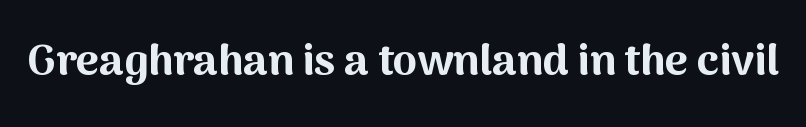
Serif or sans? Sans — the stroke terminals are bare. Heavy-handed strokes throughout: this text is bold. Each row of text sits above clean, open space. If you drew a line through each stem, it would be perfectly vertical.
